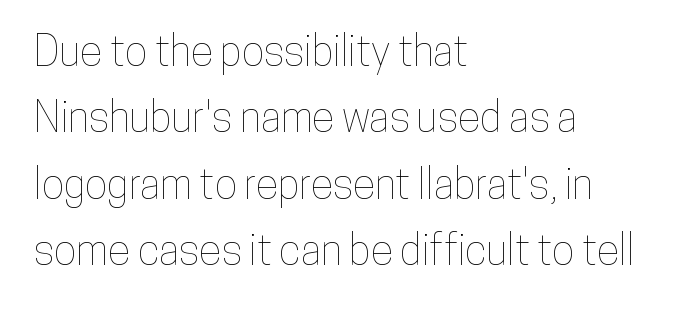
{"italic": "no", "width": "condensed", "stroke_contrast": "low", "x_height": "medium", "monospaced": "no", "underline": "no", "align": "left", "line_spacing": "normal", "line_spacing_ratio": 1.58, "letter_spacing": "normal", "letter_spacing_em": 0.0, "glyph_px": 42}
